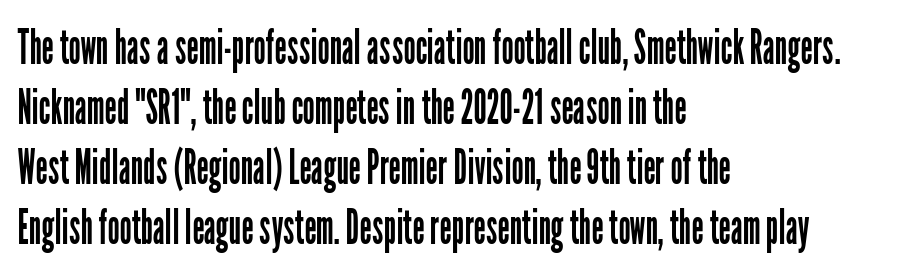
Every character sits straight up, as roman type does. No word sits above an underline. The rows are spaced the way most documents space them. These lines stack with their left ends in a neat column. A light-to-regular cut is what we see here. Stroke terminals: plain, sans-serif.
